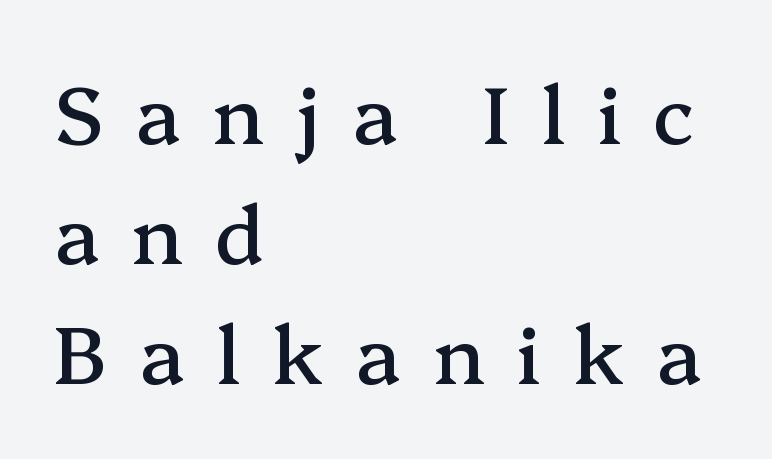
Q: Is the text italic (slanted)? A: No, it is upright.
Q: Is the typeface a serif or a sans-serif typeface? A: Serif.
Q: Is the text underlined? A: No.
Q: How is the paragraph aligned? A: Left-aligned.
Q: Is the spacing between letters normal or unusually wide? A: Unusually wide.
Q: Is the spacing between lines tight, normal or loose? A: Normal.
Q: Width (condensed, normal, or wide)? A: Normal.
Q: Stroke contrast? A: Medium.
Q: x-height? A: Medium.
Q: Monospaced? A: No.
